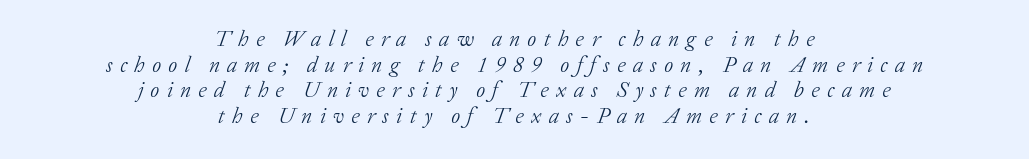
Compared with a typical body face, this is equally light or lighter still. Underlining? Definitely not there. The passage shown has open, widely tracked lettering throughout. The text carries the slant typical of an italic or oblique font. The setting favours the middle, as headings and verse often do.
